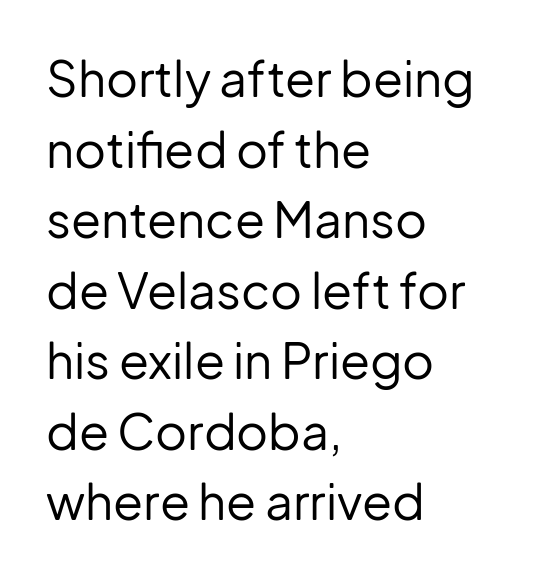
The image shows 49 px regular-weight sans-serif type, upright; set left-aligned, normal line spacing (1.44x), normal letter spacing, not underlined; low stroke contrast and a medium x-height.
